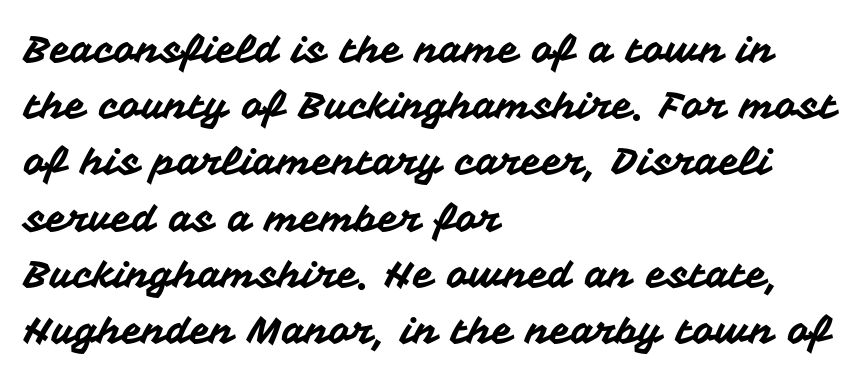
Q: Is the text italic (slanted)? A: Yes.
Q: Is the typeface a serif or a sans-serif typeface? A: Sans-serif.
Q: Is the text underlined? A: No.
Q: How is the paragraph aligned? A: Left-aligned.
Q: Is the spacing between letters normal or unusually wide? A: Normal.
Q: Is the spacing between lines tight, normal or loose? A: Normal.
Q: Width (condensed, normal, or wide)? A: Normal.
Q: Stroke contrast? A: Medium.
Q: x-height? A: Medium.
Q: Monospaced? A: No.
